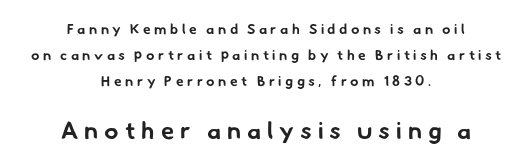
Q: Is the text bold? A: Yes.
Q: Is the text underlined? A: No.
Q: How is the paragraph aligned? A: Centered.
Q: Is the spacing between letters normal or unusually wide? A: Unusually wide.
Q: Which block of text is set in a larger size, the first (top) or the second (bottom)? A: The second (bottom) one.
